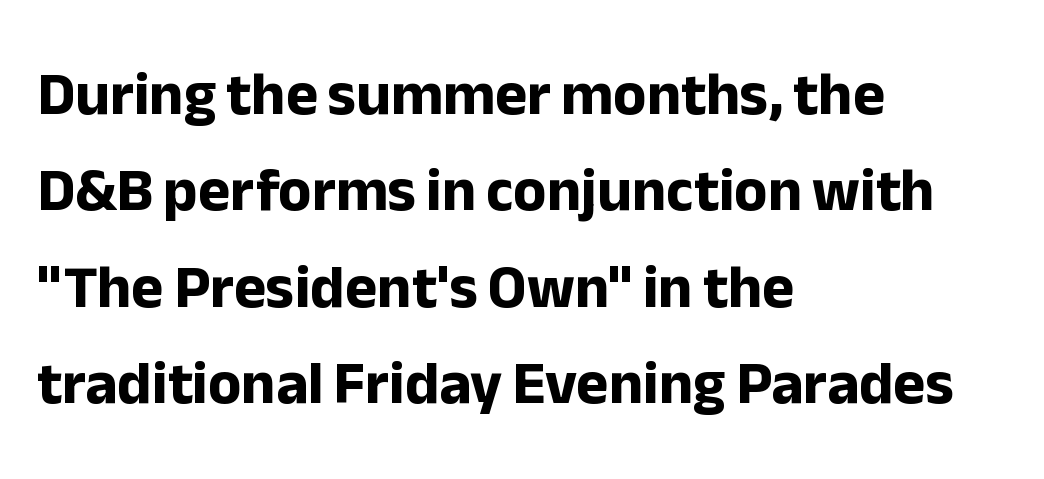
The letters stand upright; this is a roman face. Do the characters align in a grid? No, the font is proportional. Each row of text sits above clean, open space. A typesetter would call this leading conventional body-copy spacing. The typesetter chose a ragged-right arrangement here.
